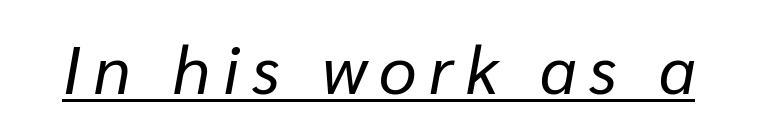
The lettering tilts uniformly, giving the passage an italic look. Somebody hit Ctrl+U on this one — the words are underlined. Looks like regular typesetting: each glyph gets only the width it needs. The font sits on the lighter half of the weight spectrum, regular included.
